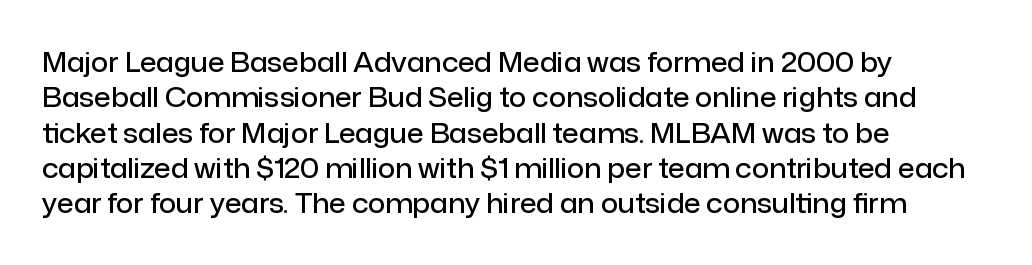
Q: Is the text bold? A: Semi-bold.
Q: Is the text italic (slanted)? A: No, it is upright.
Q: Is the text underlined? A: No.
Q: How is the paragraph aligned? A: Left-aligned.
Q: Is the spacing between letters normal or unusually wide? A: Normal.
Q: Is the spacing between lines tight, normal or loose? A: Normal.
